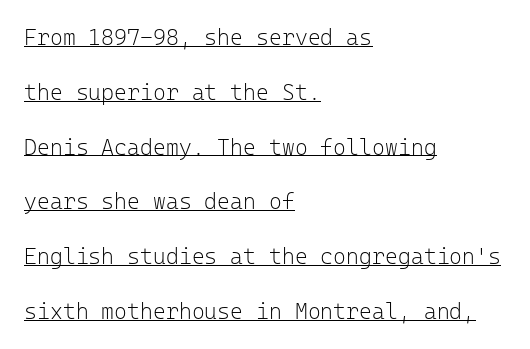
The type is set solid horizontally, with unmodified tracking. Line beginnings align vertically; line endings do not. Interline gaps are noticeably wide in this sample. Vertical strokes here are truly vertical. The passage shown is not bold in any degree.
